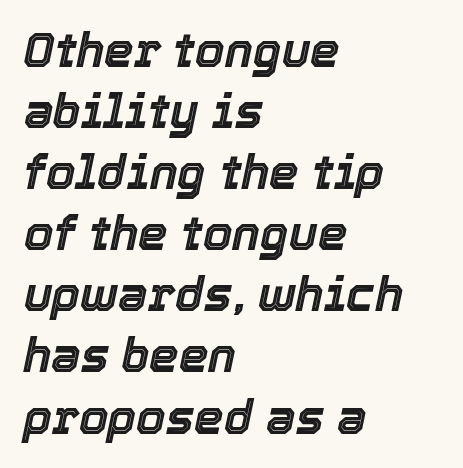
{"italic": "yes", "lean": "right", "slant_degrees": 12, "width": "normal", "x_height": "medium", "monospaced": "no", "underline": "no", "align": "left", "line_spacing": "normal", "line_spacing_ratio": 1.3, "letter_spacing": "normal", "letter_spacing_em": 0.0, "glyph_px": 47}
